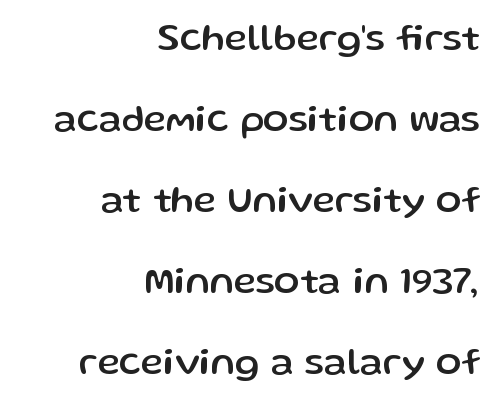
The passage shown has conventional tracking throughout. Grotesque or geometric, the face here clearly has no serifs. It's the straight-up-and-down kind of type. If you drew a ruler down the right edge, every line would touch it.
